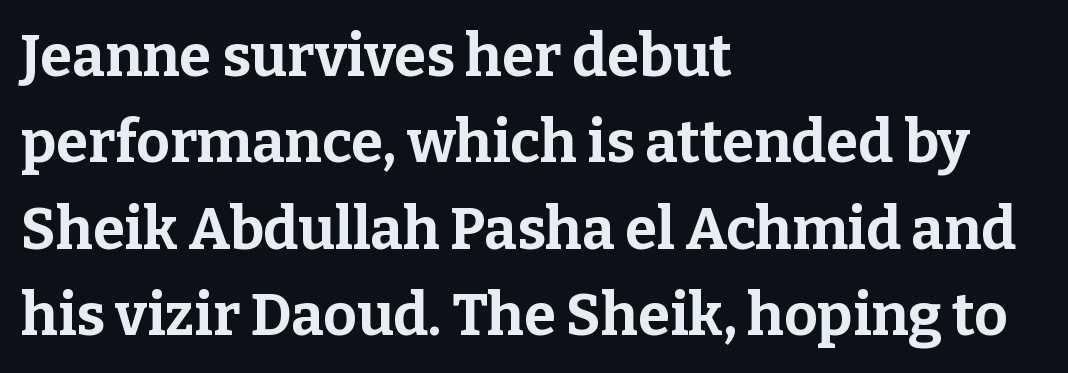
The image shows 58 px bold serif type, upright; set left-aligned, normal line spacing (1.49x), normal letter spacing, not underlined; low stroke contrast and a medium x-height.
